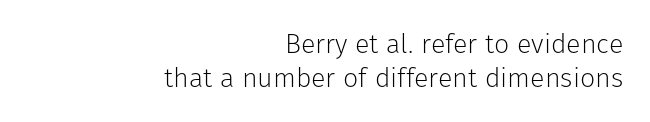
Q: Is the text bold? A: No.
Q: Is the text italic (slanted)? A: No, it is upright.
Q: Is the text underlined? A: No.
Q: How is the paragraph aligned? A: Right-aligned.
Q: Is the spacing between letters normal or unusually wide? A: Normal.
Q: Is the spacing between lines tight, normal or loose? A: Normal.
